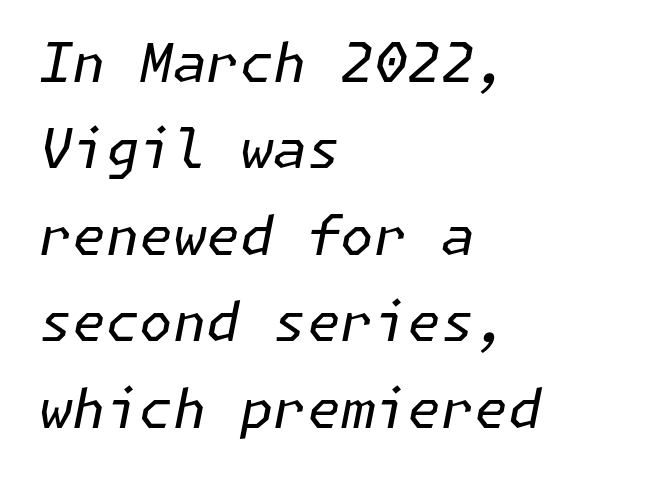
A classic flush-left, rag-right setting is used for this passage. On a weight scale, this lands at 450 or below. A typesetter would call this leading conventional body-copy spacing. Is the letter spacing exaggerated? No — it looks like the ordinary default. The space beneath each line is pristine and unruled. Italic: yes, the glyphs are oblique.
